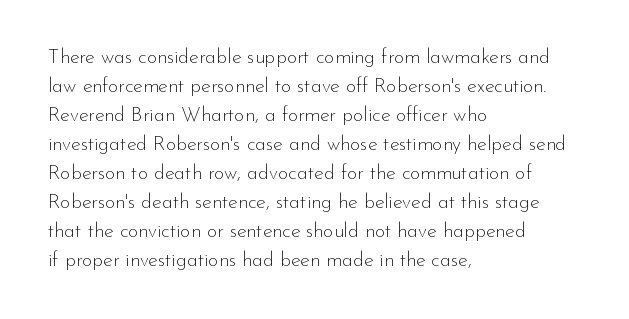
The image shows 20 px text type, upright; set left-aligned, normal line spacing (1.45x), normal letter spacing, not underlined.
